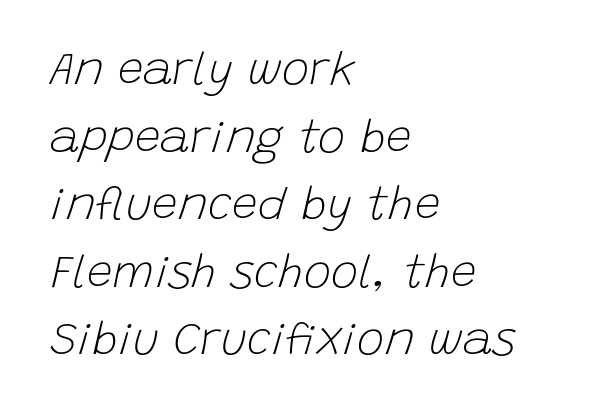
The image shows 46 px light type, italic (leaning right); set left-aligned, normal line spacing (1.47x), normal letter spacing, not underlined; low stroke contrast and a large x-height.
